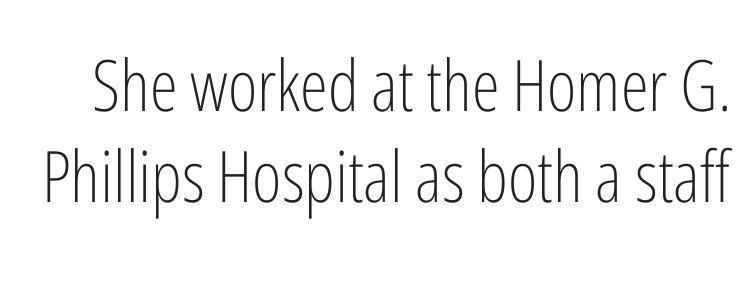
Type without underlining. The face used here is rendered with its standard letterfit. In terms of letterform style, serifs are entirely absent. Is this a fixed-width face? No — the glyphs have proportional, varying widths.
